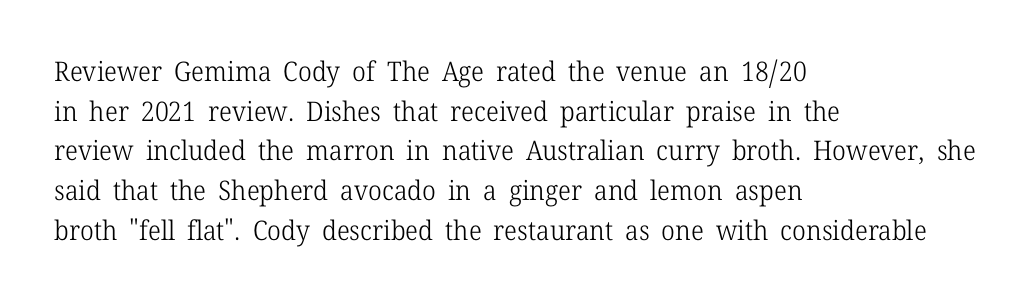
Notice how descenders clear the ascenders below comfortably — that's standard leading. Inter-character spacing is left at the font's built-in metrics. Bare-footed words on every line. The strokes are not fattened; the text isn't bold. A student would call this left alignment; a typographer would say flush left, rag right.
